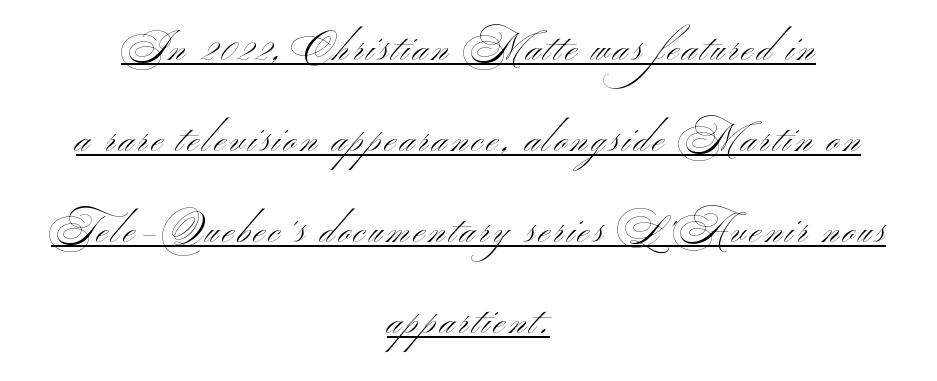
The image shows 37 px light, wide sans-serif type; set centered, loose line spacing (2.46x), underlined; medium stroke contrast and a small x-height.
